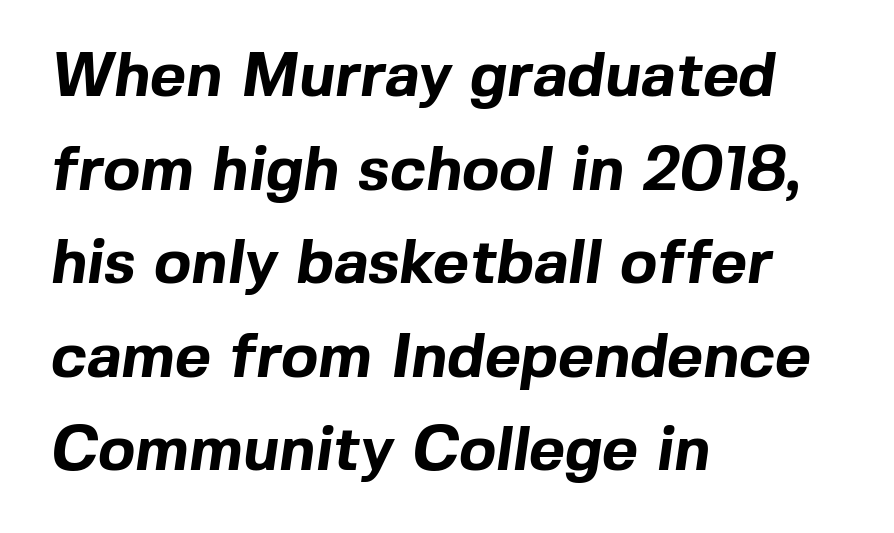
Q: Is the text bold? A: Yes.
Q: Is the typeface a serif or a sans-serif typeface? A: Sans-serif.
Q: Is the text underlined? A: No.
Q: How is the paragraph aligned? A: Left-aligned.
Q: Is the spacing between letters normal or unusually wide? A: Normal.
Q: Is the spacing between lines tight, normal or loose? A: Normal.
Q: Width (condensed, normal, or wide)? A: Normal.
Q: x-height? A: Medium.
Q: Monospaced? A: No.
